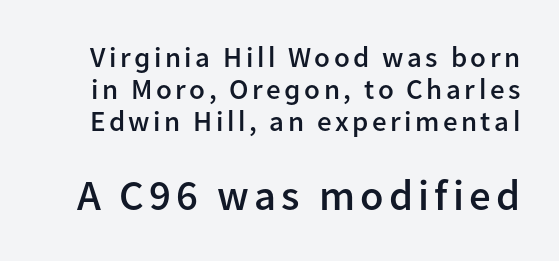
The image shows 43 px semibold sans-serif type, upright; set tight line spacing (1.1x), not underlined; the second (bottom) block is 1.48x larger; low stroke contrast and a medium x-height.
